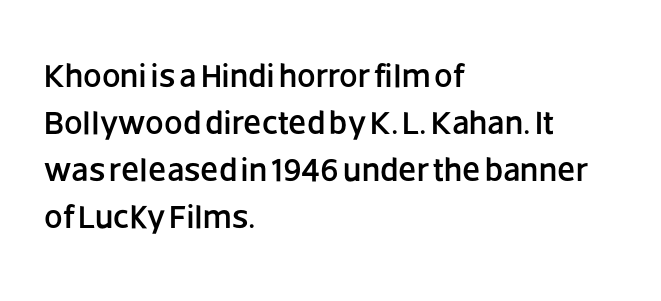
Q: Is the text italic (slanted)? A: No, it is upright.
Q: Is the typeface a serif or a sans-serif typeface? A: Sans-serif.
Q: Is the text underlined? A: No.
Q: How is the paragraph aligned? A: Left-aligned.
Q: Is the spacing between letters normal or unusually wide? A: Normal.
Q: Is the spacing between lines tight, normal or loose? A: Normal.
Q: Width (condensed, normal, or wide)? A: Normal.
Q: Stroke contrast? A: Low.
Q: x-height? A: Large.
Q: Monospaced? A: No.
